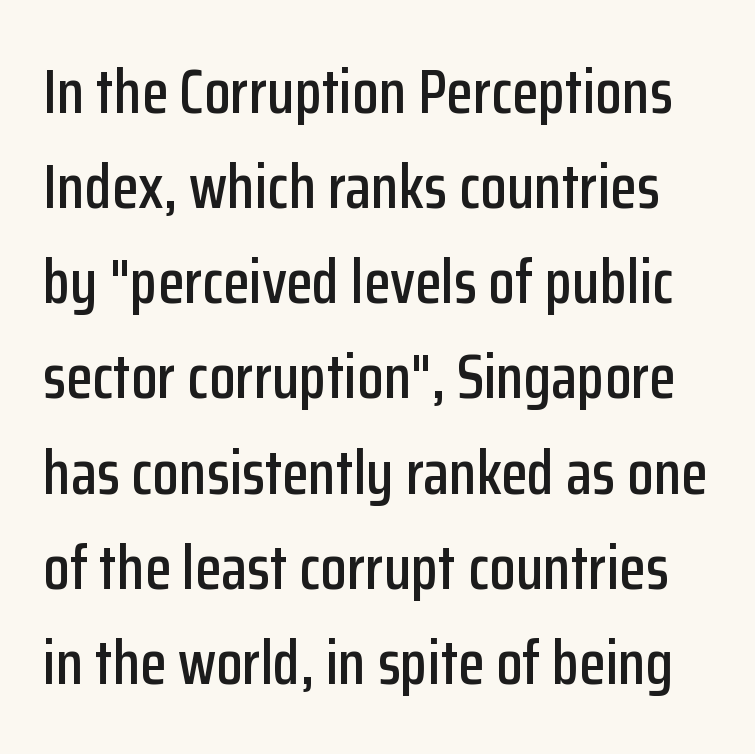
The passage shown has conventional tracking throughout. Notice how descenders clear the ascenders below comfortably — that's standard leading. Is there any slant? The stems are plumb. These lines are composed in type without serifs.
